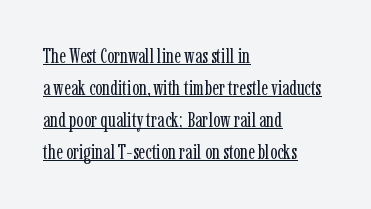
Q: Is the text bold? A: No.
Q: Is the text italic (slanted)? A: No, it is upright.
Q: Is the text underlined? A: Yes.
Q: How is the paragraph aligned? A: Left-aligned.
Q: Is the spacing between letters normal or unusually wide? A: Normal.
Q: Is the spacing between lines tight, normal or loose? A: Normal.
